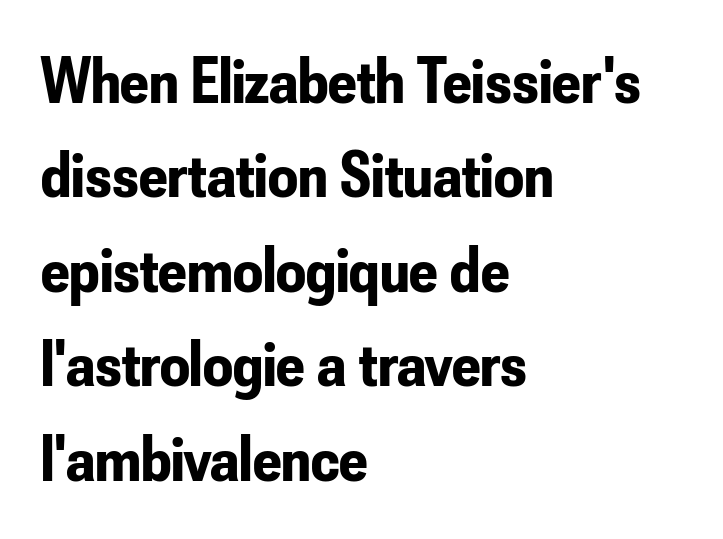
Does the lettering tilt? It doesn't — this is upright. One glance says typical: line gaps are just what's usual. Words float on clear page, feet unadorned. One-word summary of the alignment: left.
